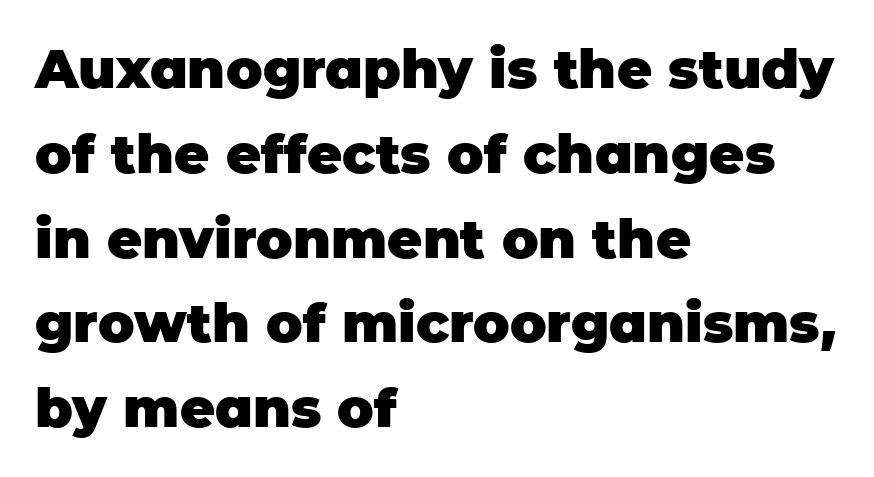
{"serif": "no", "italic": "no", "bold": "yes", "weight": "heavy", "width": "normal", "stroke_contrast": "low", "x_height": "large", "monospaced": "no", "underline": "no", "align": "left", "line_spacing": "normal", "line_spacing_ratio": 1.57, "letter_spacing": "normal", "letter_spacing_em": 0.0, "glyph_px": 54}
